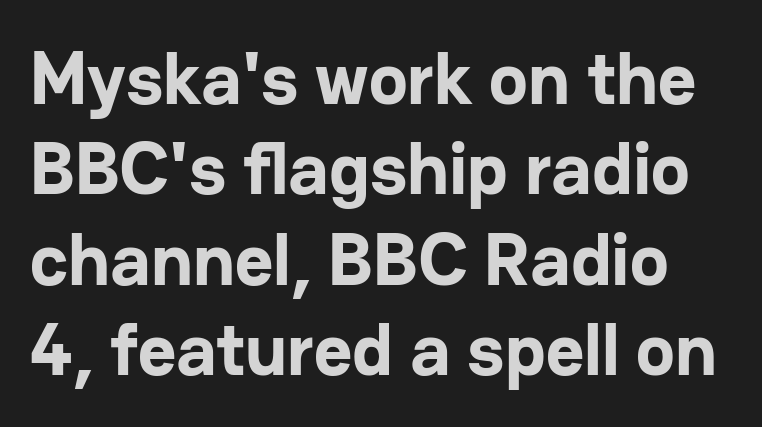
Q: Is the text bold? A: Yes.
Q: Is the text italic (slanted)? A: No, it is upright.
Q: Is the typeface a serif or a sans-serif typeface? A: Sans-serif.
Q: Is the text underlined? A: No.
Q: Is the spacing between letters normal or unusually wide? A: Normal.
Q: Width (condensed, normal, or wide)? A: Normal.
Q: Stroke contrast? A: Low.
Q: x-height? A: Medium.
Q: Monospaced? A: No.
